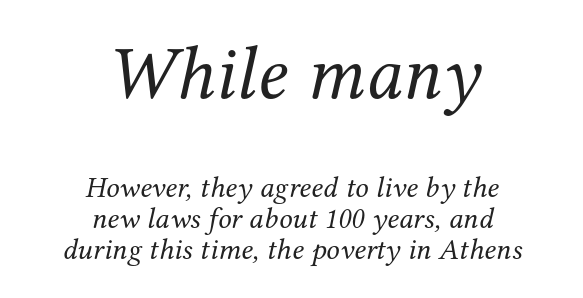
Words appear dense and cohesive because spacing is normal. Stroke thickness stays within the range of a standard reading face or lighter. A centered setting, common on invitations and titles, is used for this passage. Varying glyph widths throughout — classic text-font behaviour. Serifs: yes, visible at the terminals of the letterforms. Size contrast runs from large at the top to small at the bottom.
